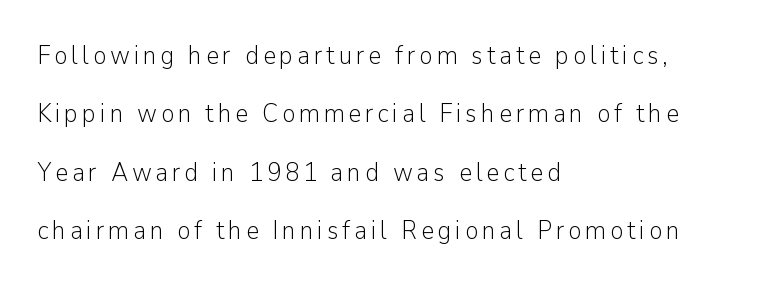
Q: Is the text bold? A: No.
Q: Is the text italic (slanted)? A: No, it is upright.
Q: Is the text underlined? A: No.
Q: How is the paragraph aligned? A: Left-aligned.
Q: Is the spacing between lines tight, normal or loose? A: Loose.
